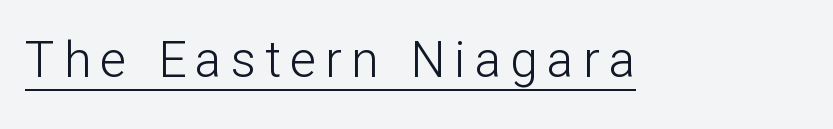
Is there an underline? Yes — a line sits under the letters. Examine the stroke ends and you'll find no serifs. The letters advance in unequal steps, a hallmark of proportional type. The strokes carry an ordinary text weight at most.
